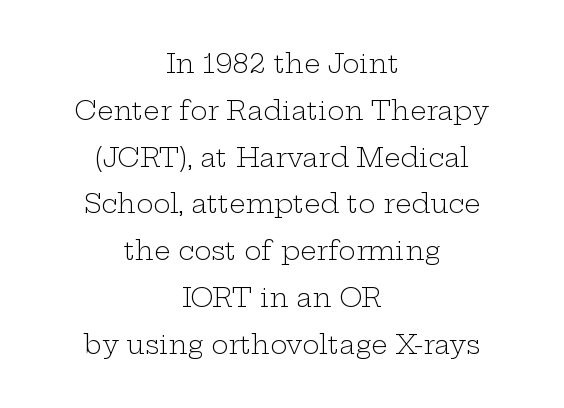
{"italic": "no", "bold": "no", "underline": "no", "align": "center", "line_spacing_ratio": 1.8, "letter_spacing": "normal", "letter_spacing_em": 0.0, "glyph_px": 26}
